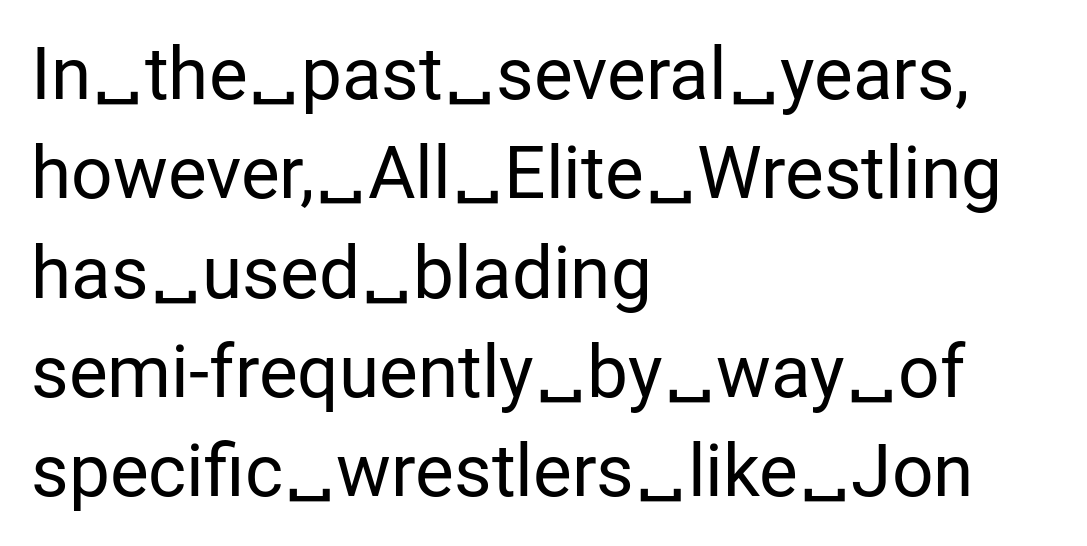
The lines in this sample share a left origin and differ only in where they stop. The passage shown has conventional tracking throughout. Character widths vary here, with narrow letters taking less room than wide ones. Nope, no serifs anywhere on these letters. Style check: upright.
